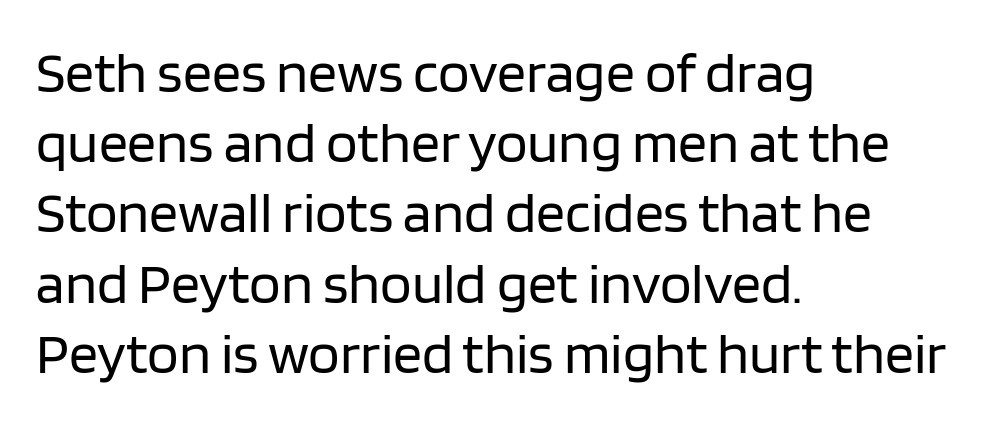
{"serif": "no", "italic": "no", "bold": "no", "weight": "regular", "width": "normal", "stroke_contrast": "low", "x_height": "large", "monospaced": "no", "underline": "no", "align": "left", "line_spacing_ratio": 1.21, "letter_spacing": "normal", "letter_spacing_em": 0.0, "glyph_px": 58}
